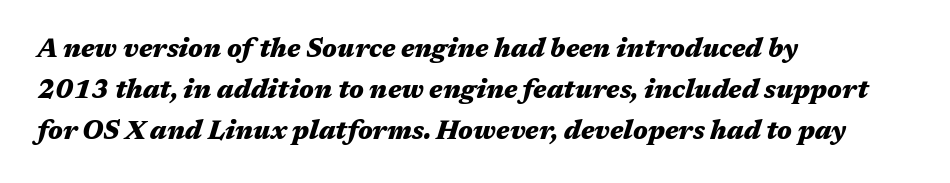
Notice how the stems are inclined rather than vertical — that's the hallmark of italics. Its strokes are broad and dark, the hallmark of bold type. The rows are spaced the way most documents space them. One-word summary of the alignment: left.
